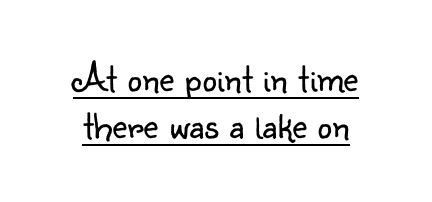
The image shows 41 px light sans-serif type, upright; set tight line spacing (1.15x), normal letter spacing, underlined; low stroke contrast and a small x-height.
